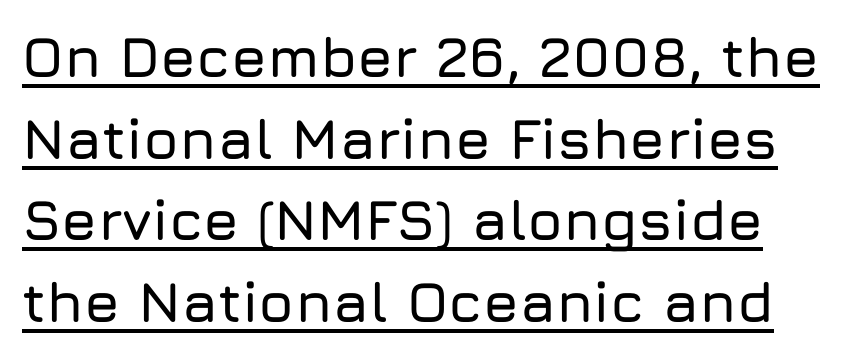
{"serif": "no", "italic": "no", "width": "normal", "stroke_contrast": "low", "x_height": "medium", "monospaced": "no", "underline": "yes", "line_spacing": "normal", "line_spacing_ratio": 1.43, "letter_spacing": "normal", "letter_spacing_em": 0.0, "glyph_px": 57}
